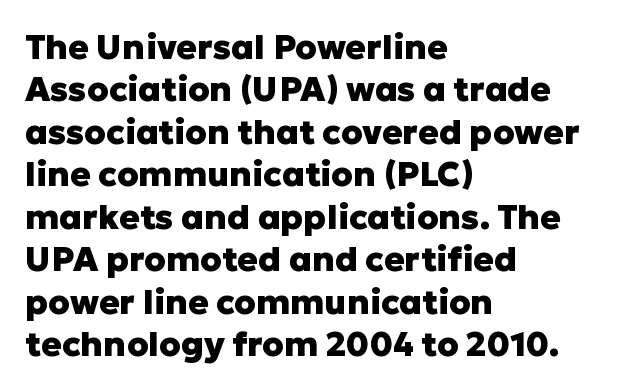
The image shows 34 px heavy sans-serif type, upright; set left-aligned, normal line spacing (1.25x), normal letter spacing, not underlined; low stroke contrast and a medium x-height.
